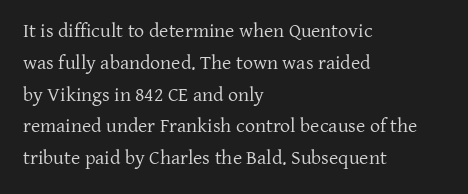
{"italic": "no", "bold": "no", "underline": "no", "align": "left", "line_spacing": "normal", "line_spacing_ratio": 1.59, "letter_spacing": "normal", "letter_spacing_em": 0.0, "glyph_px": 20}
